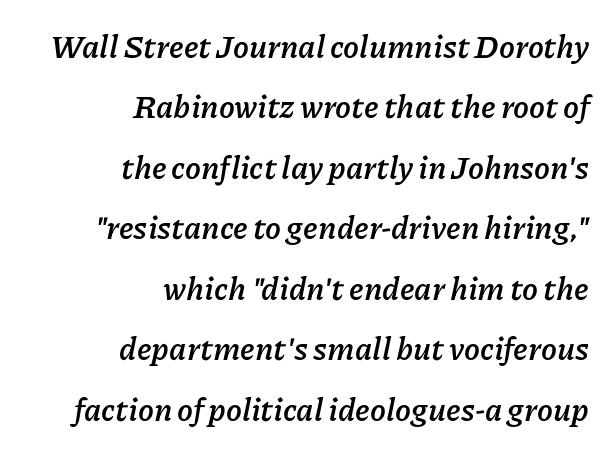
{"italic": "yes", "lean": "right", "slant_degrees": 11, "bold": "yes", "weight": "semibold", "width": "normal", "stroke_contrast": "low", "x_height": "medium", "monospaced": "no", "underline": "no", "align": "right", "line_spacing_ratio": 1.89, "letter_spacing": "normal", "letter_spacing_em": 0.0, "glyph_px": 32}
